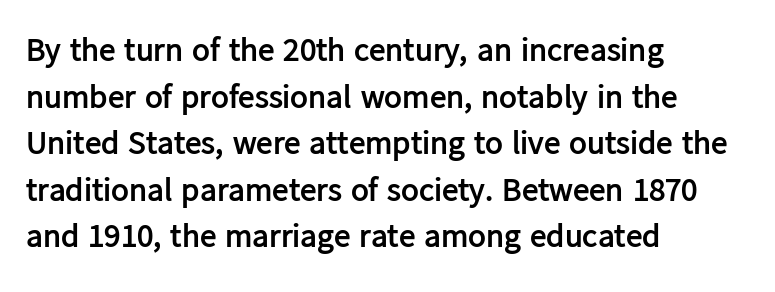
The image shows 33 px semibold sans-serif type, upright; set left-aligned, normal line spacing (1.41x), normal letter spacing, not underlined; low stroke contrast and a medium x-height.
